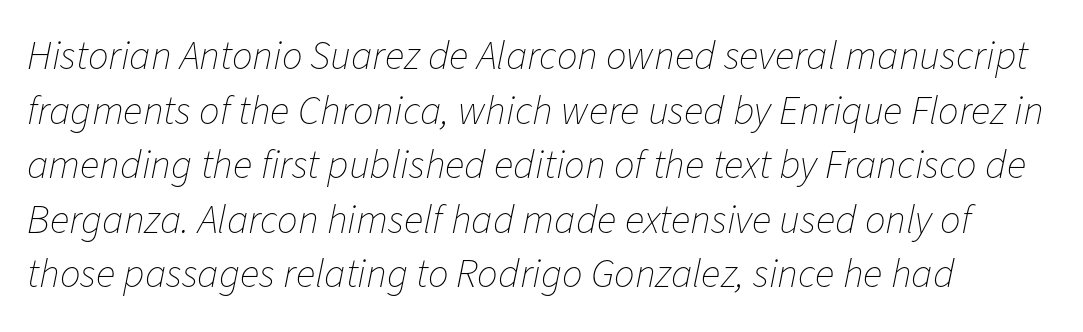
{"italic": "yes", "lean": "right", "slant_degrees": 11, "bold": "no", "weight": "thin", "width": "normal", "stroke_contrast": "low", "x_height": "medium", "monospaced": "no", "underline": "no", "line_spacing": "normal", "line_spacing_ratio": 1.33, "letter_spacing": "normal", "letter_spacing_em": 0.0, "glyph_px": 41}
